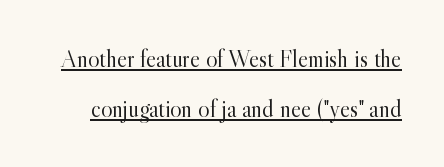
Q: Is the text bold? A: No.
Q: Is the text italic (slanted)? A: No, it is upright.
Q: Is the text underlined? A: Yes.
Q: Is the spacing between letters normal or unusually wide? A: Normal.
Q: Is the spacing between lines tight, normal or loose? A: Loose.
